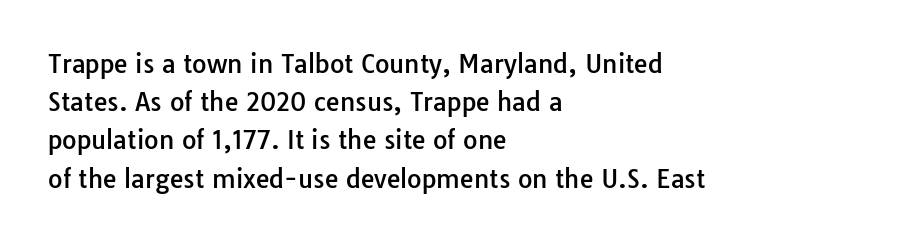
{"italic": "no", "underline": "no", "align": "left", "line_spacing": "normal", "line_spacing_ratio": 1.53, "letter_spacing": "normal", "letter_spacing_em": 0.0, "glyph_px": 25}
